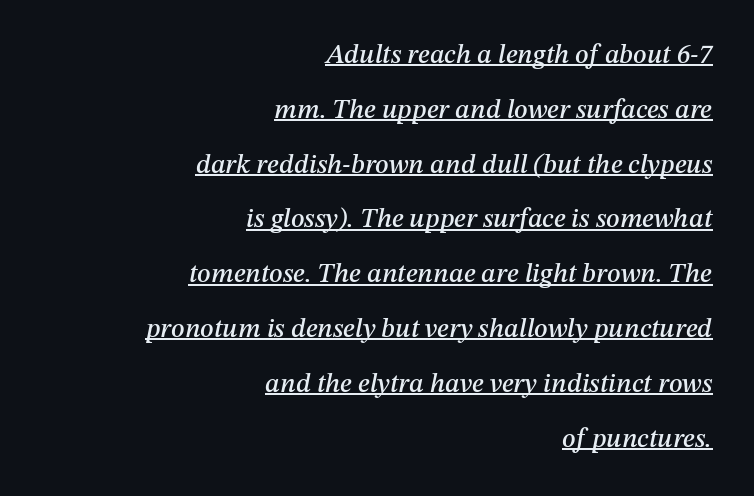
The image shows 27 px text type, italic (leaning right); set right-aligned, loose line spacing (2.03x), normal letter spacing, underlined.
